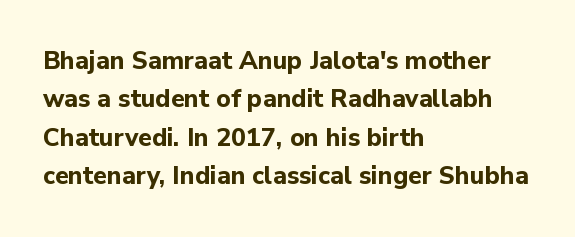
Here the glyphs are tracked normally, forming tight word shapes. Does the weight exceed regular? Yes, all the way to bold. The text block is weighted toward the left margin, trailing off unevenly rightward. Style check: upright. Notice how descenders clear the ascenders below comfortably — that's standard leading. Glance below the letters and you will spot only blank space.
